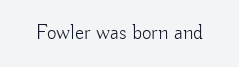
The image shows 21 px text type, upright; set normal letter spacing, not underlined.
